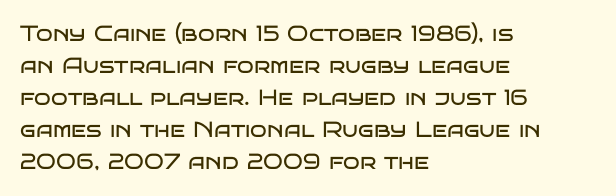
Q: Is the text bold? A: No.
Q: Is the text italic (slanted)? A: No, it is upright.
Q: Is the text underlined? A: No.
Q: How is the paragraph aligned? A: Left-aligned.
Q: Is the spacing between letters normal or unusually wide? A: Normal.
Q: Is the spacing between lines tight, normal or loose? A: Normal.
